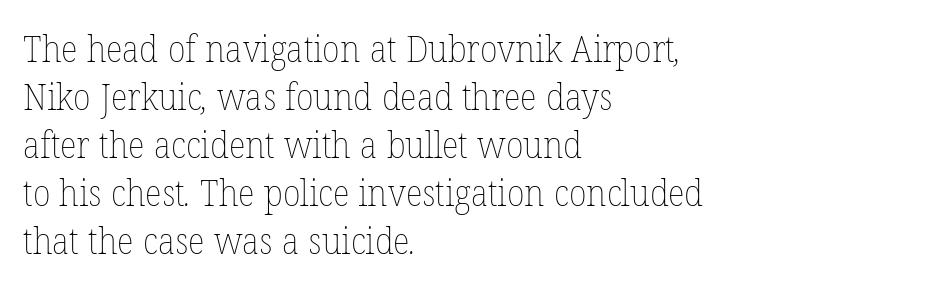
Unbolded letterforms with no extra heft. Normally led — the rows are evenly, conventionally spaced. Check under the words: just untouched page. All the whitespace from short lines collects on the right. A typesetter would call this zero additional tracking. Is this a fixed-width face? No — the glyphs have proportional, varying widths.
